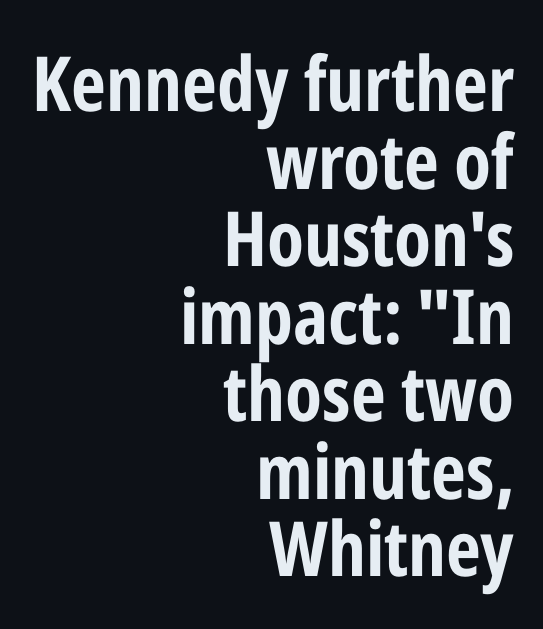
{"serif": "no", "italic": "no", "bold": "yes", "weight": "bold", "width": "condensed", "stroke_contrast": "low", "x_height": "medium", "monospaced": "no", "underline": "no", "align": "right", "line_spacing": "tight", "line_spacing_ratio": 1.02, "letter_spacing": "normal", "letter_spacing_em": 0.0, "glyph_px": 76}
